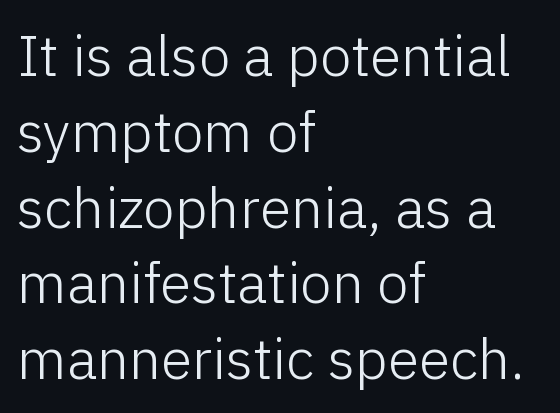
Q: Is the text bold? A: No.
Q: Is the text italic (slanted)? A: No, it is upright.
Q: Is the typeface a serif or a sans-serif typeface? A: Sans-serif.
Q: Is the text underlined? A: No.
Q: How is the paragraph aligned? A: Left-aligned.
Q: Is the spacing between letters normal or unusually wide? A: Normal.
Q: Is the spacing between lines tight, normal or loose? A: Normal.
Q: Width (condensed, normal, or wide)? A: Normal.
Q: Stroke contrast? A: Low.
Q: x-height? A: Medium.
Q: Monospaced? A: No.
